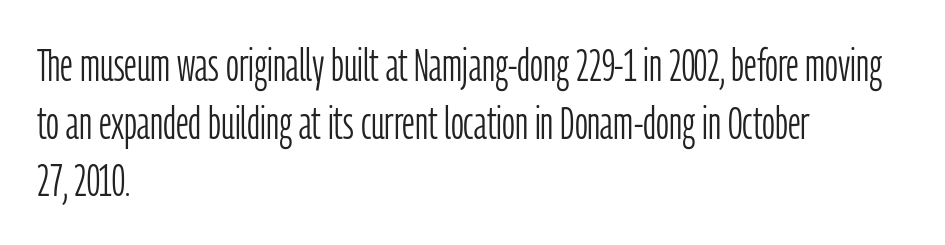
Q: Is the text bold? A: No.
Q: Is the text italic (slanted)? A: No, it is upright.
Q: Is the typeface a serif or a sans-serif typeface? A: Sans-serif.
Q: Is the text underlined? A: No.
Q: How is the paragraph aligned? A: Left-aligned.
Q: Is the spacing between letters normal or unusually wide? A: Normal.
Q: Is the spacing between lines tight, normal or loose? A: Normal.
Q: Width (condensed, normal, or wide)? A: Condensed.
Q: Stroke contrast? A: Low.
Q: x-height? A: Medium.
Q: Monospaced? A: No.
